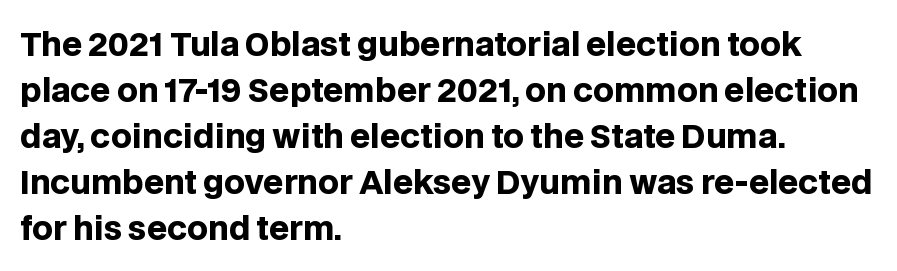
Q: Is the text bold? A: Yes.
Q: Is the text italic (slanted)? A: No, it is upright.
Q: Is the typeface a serif or a sans-serif typeface? A: Sans-serif.
Q: Is the text underlined? A: No.
Q: How is the paragraph aligned? A: Left-aligned.
Q: Is the spacing between letters normal or unusually wide? A: Normal.
Q: Is the spacing between lines tight, normal or loose? A: Normal.
Q: Width (condensed, normal, or wide)? A: Normal.
Q: Stroke contrast? A: Low.
Q: x-height? A: Large.
Q: Monospaced? A: No.
